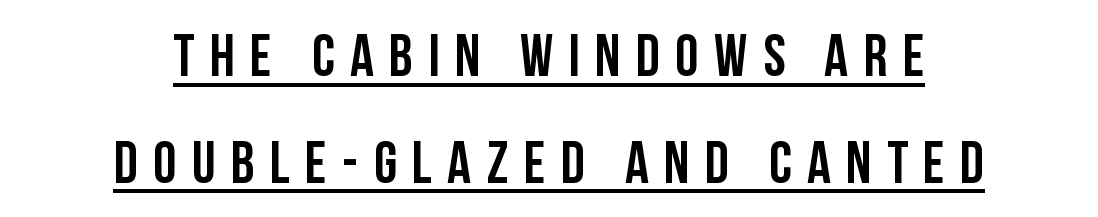
{"serif": "no", "italic": "no", "width": "condensed", "stroke_contrast": "low", "x_height": "large", "monospaced": "no", "underline": "yes", "align": "center", "line_spacing_ratio": 1.81, "letter_spacing": "wide", "letter_spacing_em": 0.26, "glyph_px": 59}
